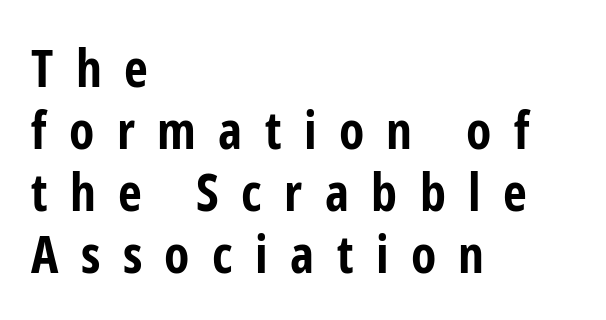
Q: Is the text bold? A: Yes.
Q: Is the text italic (slanted)? A: No, it is upright.
Q: Is the typeface a serif or a sans-serif typeface? A: Sans-serif.
Q: Is the text underlined? A: No.
Q: How is the paragraph aligned? A: Left-aligned.
Q: Is the spacing between letters normal or unusually wide? A: Unusually wide.
Q: Width (condensed, normal, or wide)? A: Condensed.
Q: Stroke contrast? A: Low.
Q: x-height? A: Medium.
Q: Monospaced? A: No.
